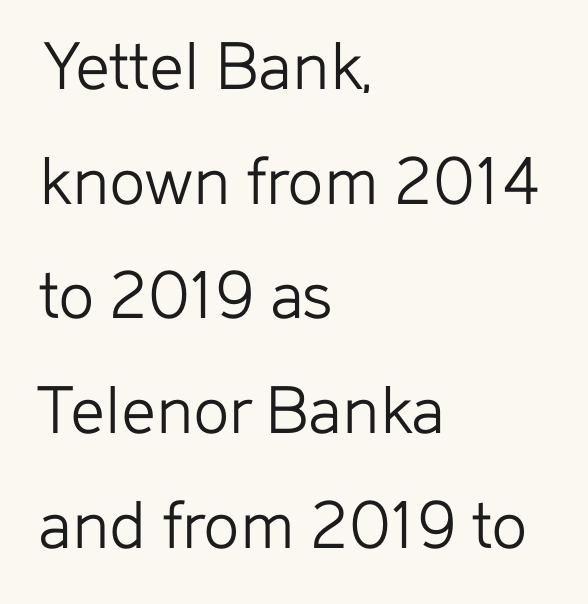
What's the leading like? Ordinary, nothing unusual. Varying glyph widths throughout — classic text-font behaviour. Typographically, this falls in the sans-serif category. Characters follow at the spacing the type designer built in. The lines in this sample share a left origin and differ only in where they stop. Descenders are the only things crossing below the line.
